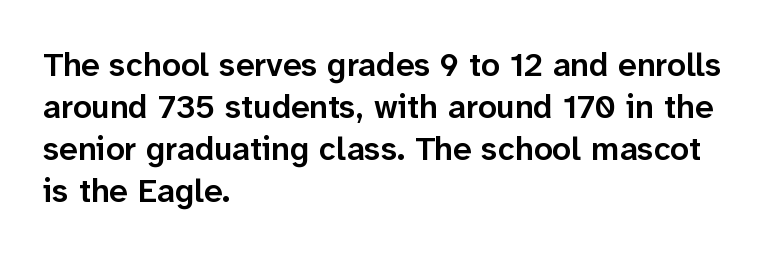
The font family rendered here belongs to the sans-serif group. If you measured baseline to baseline, you'd find a middling distance. The paragraph has a hard left edge and a soft right edge. Only glyphs here, with clear space below each row. Short note: letters normally spaced.
